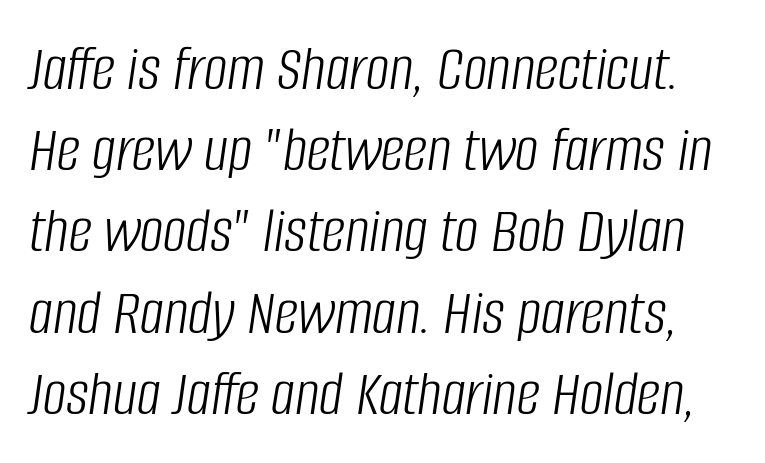
A typesetter would call this proportional, since set widths differ per character. Yep, that's italic — everything's leaning. Stroke thickness stays within the range of a standard reading face or lighter. Quick note: underline off. The passage shown has conventional tracking throughout.
